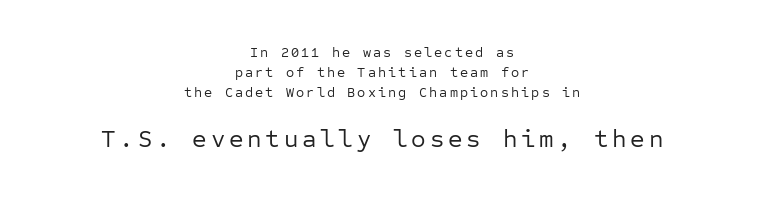
{"italic": "no", "bold": "no", "underline": "no", "align": "center", "line_spacing": "normal", "line_spacing_ratio": 1.44, "larger_block": "second", "size_ratio": 1.79, "glyph_px": 25}
